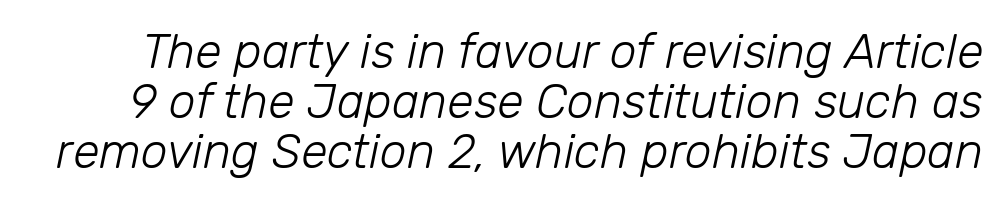
Underline: absent. Summary of vertical rhythm: compact, with narrow interline spacing. Weight: regular or lighter. Default kerning and tracking; the words read as compact shapes.
